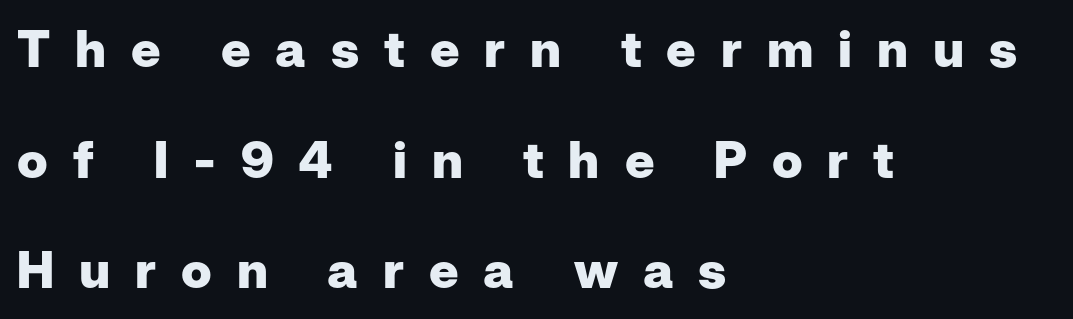
Beneath every word, the page is bare. The typeface chosen for these lines omits serifs. Does extra space separate the letters? Yes, quite a lot of it. In CSS terms this would be text-align: left.
